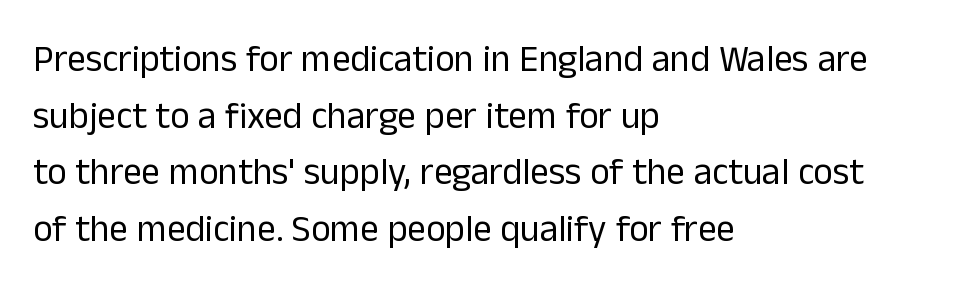
Q: Is the text bold? A: No.
Q: Is the text italic (slanted)? A: No, it is upright.
Q: Is the typeface a serif or a sans-serif typeface? A: Sans-serif.
Q: Is the text underlined? A: No.
Q: How is the paragraph aligned? A: Left-aligned.
Q: Is the spacing between letters normal or unusually wide? A: Normal.
Q: Is the spacing between lines tight, normal or loose? A: Normal.
Q: Width (condensed, normal, or wide)? A: Normal.
Q: Stroke contrast? A: Low.
Q: x-height? A: Medium.
Q: Monospaced? A: No.
